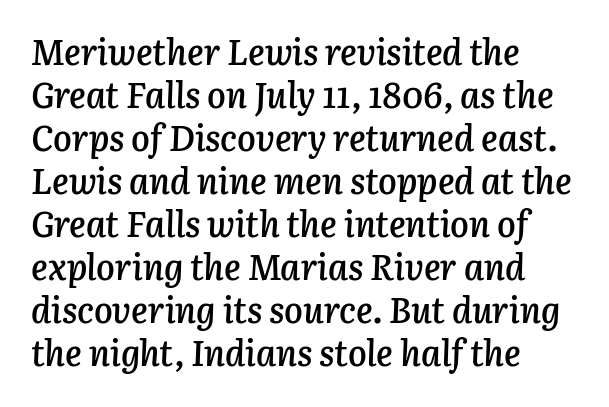
Q: Is the text bold? A: Semi-bold.
Q: Is the text italic (slanted)? A: Yes, it leans right by about 3 degrees.
Q: Is the text underlined? A: No.
Q: How is the paragraph aligned? A: Left-aligned.
Q: Is the spacing between letters normal or unusually wide? A: Normal.
Q: Width (condensed, normal, or wide)? A: Normal.
Q: Stroke contrast? A: Low.
Q: x-height? A: Medium.
Q: Monospaced? A: No.
